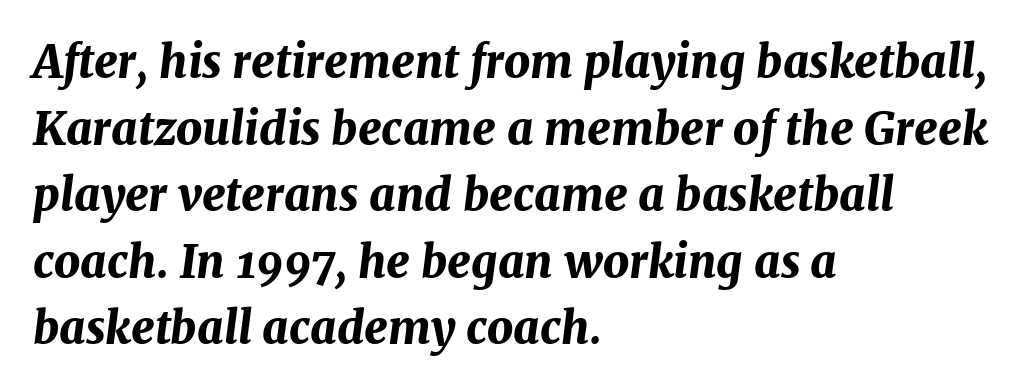
{"italic": "yes", "lean": "right", "slant_degrees": 7, "bold": "yes", "weight": "bold", "width": "normal", "stroke_contrast": "medium", "x_height": "medium", "monospaced": "no", "underline": "no", "align": "left", "line_spacing": "normal", "line_spacing_ratio": 1.48, "letter_spacing": "normal", "letter_spacing_em": 0.0, "glyph_px": 45}
